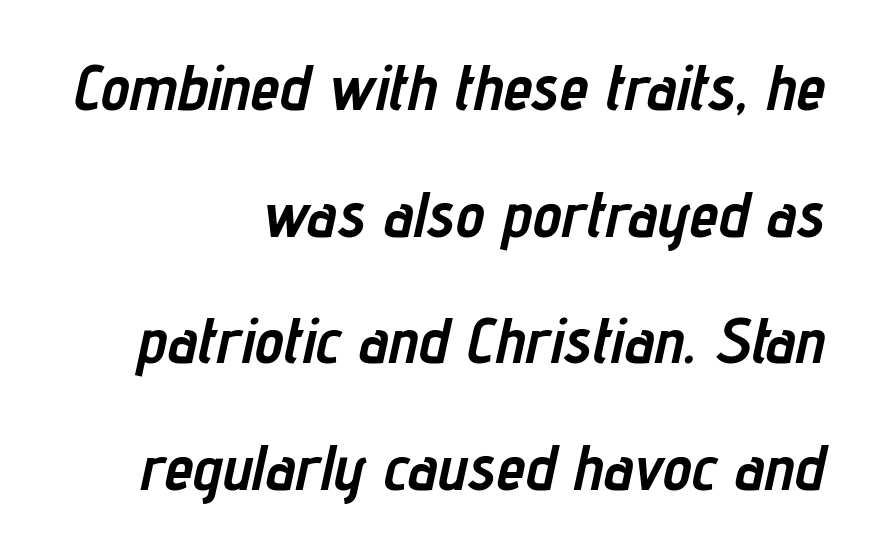
{"italic": "yes", "lean": "right", "slant_degrees": 12, "bold": "yes", "weight": "semibold", "width": "condensed", "stroke_contrast": "low", "x_height": "medium", "monospaced": "no", "underline": "no", "align": "right", "line_spacing": "loose", "line_spacing_ratio": 1.95, "letter_spacing": "normal", "letter_spacing_em": 0.0, "glyph_px": 65}
